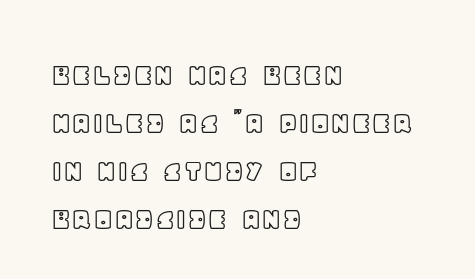
Q: Is the text italic (slanted)? A: No, it is upright.
Q: Is the text underlined? A: No.
Q: How is the paragraph aligned? A: Left-aligned.
Q: Is the spacing between letters normal or unusually wide? A: Normal.
Q: Is the spacing between lines tight, normal or loose? A: Normal.
Q: Width (condensed, normal, or wide)? A: Normal.
Q: x-height? A: Large.
Q: Monospaced? A: No.
